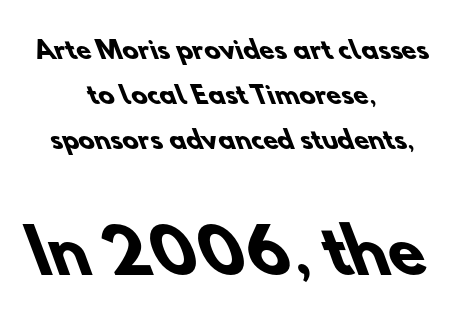
Q: Is the text bold? A: Yes.
Q: Is the typeface a serif or a sans-serif typeface? A: Sans-serif.
Q: Is the text underlined? A: No.
Q: How is the paragraph aligned? A: Centered.
Q: Is the spacing between letters normal or unusually wide? A: Normal.
Q: Which block of text is set in a larger size, the first (top) or the second (bottom)? A: The second (bottom) one.
Q: Width (condensed, normal, or wide)? A: Normal.
Q: Stroke contrast? A: Low.
Q: x-height? A: Small.
Q: Monospaced? A: No.
